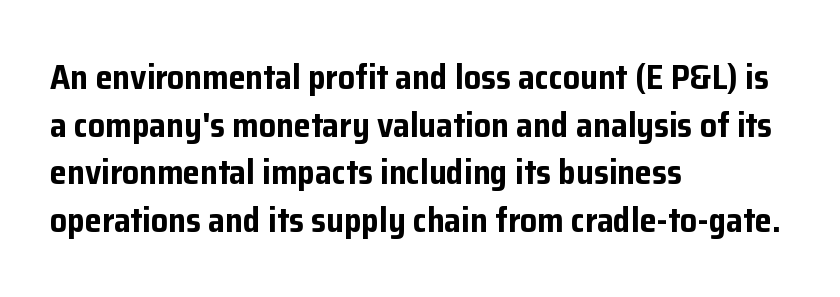
The image shows 34 px bold sans-serif type, upright; set left-aligned, normal line spacing (1.4x), normal letter spacing, not underlined; low stroke contrast and a medium x-height.
